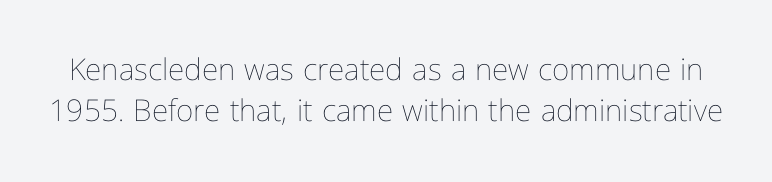
The image shows 30 px thin, condensed type, upright; set normal line spacing (1.37x), normal letter spacing, not underlined; low stroke contrast and a medium x-height.
